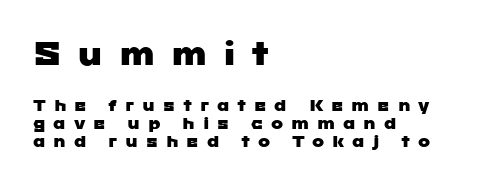
{"serif": "no", "width": "wide", "stroke_contrast": "low", "x_height": "medium", "monospaced": "no", "underline": "no", "align": "left", "line_spacing": "tight", "line_spacing_ratio": 1.13, "letter_spacing": "wide", "letter_spacing_em": 0.49, "larger_block": "first", "size_ratio": 2.0, "glyph_px": 32}
